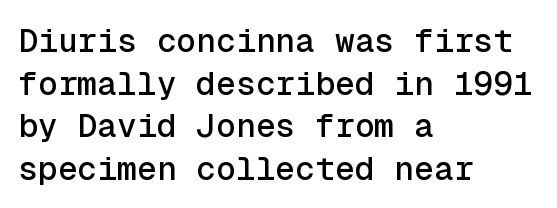
One glance says typical: line gaps are just what's usual. Do the characters align in a grid? Yes, the font is monospaced. Nothing sits at the stroke ends, so this counts as sans-serif. Between one letter and the next there's only the usual sliver of space.
